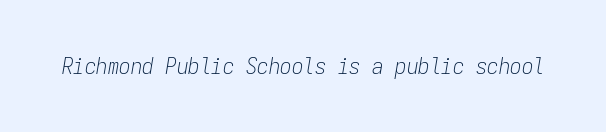
Q: Is the text bold? A: No.
Q: Is the text italic (slanted)? A: Yes, it leans right by about 9 degrees.
Q: Is the text underlined? A: No.
Q: Is the spacing between letters normal or unusually wide? A: Normal.
